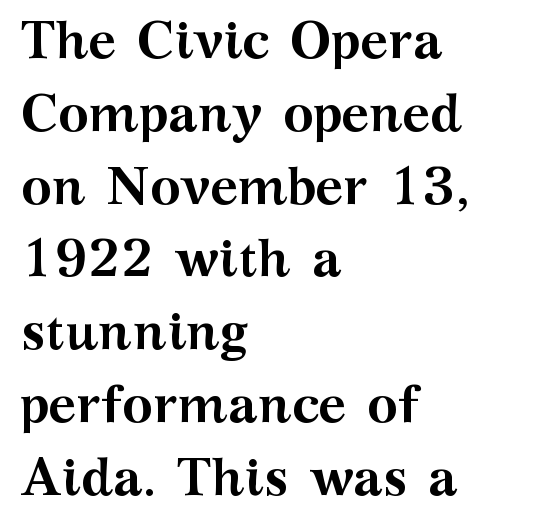
Q: Is the text bold? A: Yes.
Q: Is the text italic (slanted)? A: No, it is upright.
Q: Is the typeface a serif or a sans-serif typeface? A: Serif.
Q: Is the text underlined? A: No.
Q: How is the paragraph aligned? A: Left-aligned.
Q: Is the spacing between letters normal or unusually wide? A: Normal.
Q: Is the spacing between lines tight, normal or loose? A: Normal.
Q: Width (condensed, normal, or wide)? A: Wide.
Q: Stroke contrast? A: Medium.
Q: x-height? A: Medium.
Q: Monospaced? A: No.
